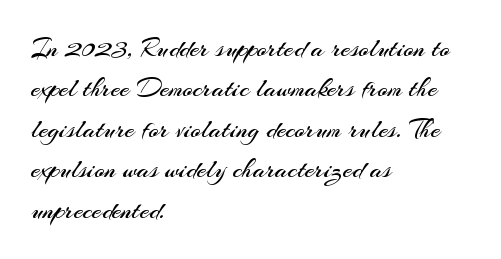
The image shows 27 px text type; set left-aligned, normal line spacing (1.5x), normal letter spacing, not underlined.
